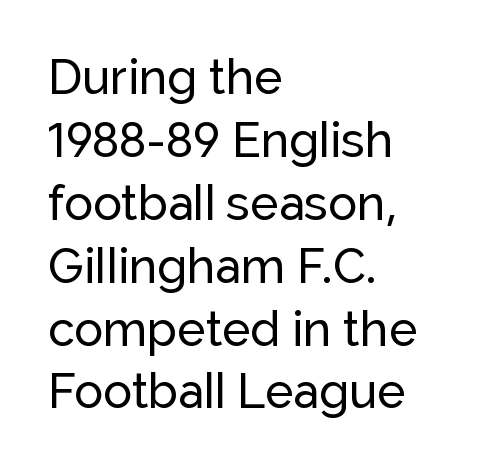
The image shows 48 px sans-serif type, upright; set left-aligned, normal line spacing (1.31x), normal letter spacing, not underlined; low stroke contrast and a medium x-height.
